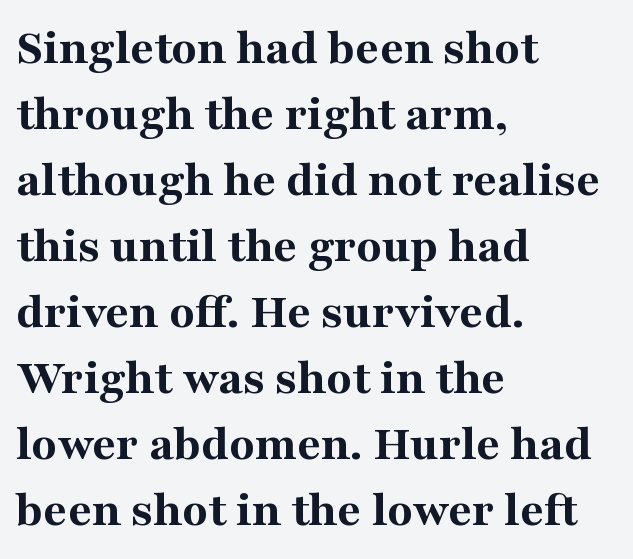
{"serif": "yes", "italic": "no", "bold": "yes", "weight": "bold", "width": "normal", "stroke_contrast": "medium", "x_height": "medium", "monospaced": "no", "underline": "no", "align": "left", "line_spacing": "normal", "line_spacing_ratio": 1.27, "letter_spacing": "normal", "letter_spacing_em": 0.0, "glyph_px": 52}
